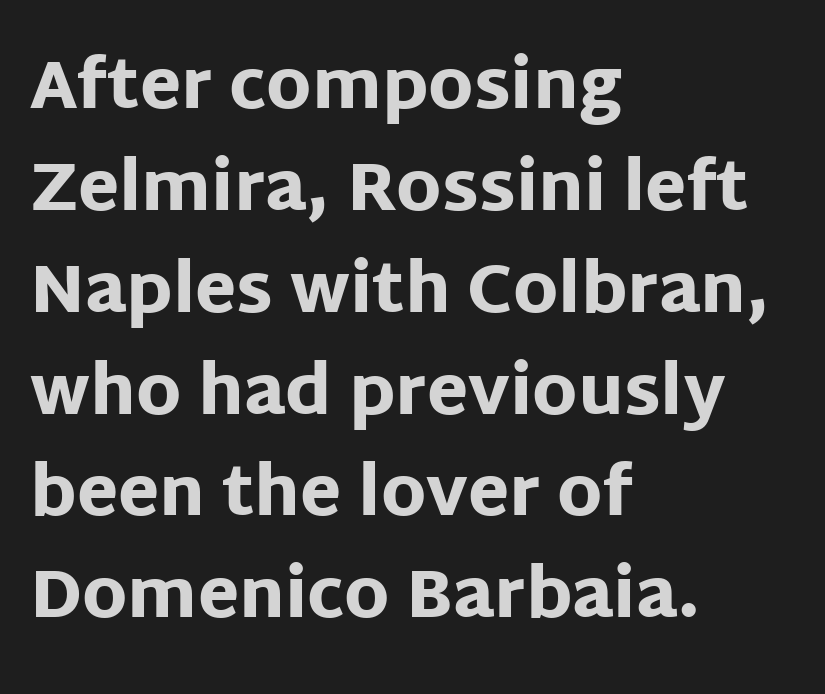
Q: Is the text bold? A: Yes.
Q: Is the text italic (slanted)? A: No, it is upright.
Q: Is the typeface a serif or a sans-serif typeface? A: Sans-serif.
Q: Is the text underlined? A: No.
Q: How is the paragraph aligned? A: Left-aligned.
Q: Is the spacing between letters normal or unusually wide? A: Normal.
Q: Is the spacing between lines tight, normal or loose? A: Normal.
Q: Width (condensed, normal, or wide)? A: Normal.
Q: Stroke contrast? A: Low.
Q: x-height? A: Large.
Q: Monospaced? A: No.
